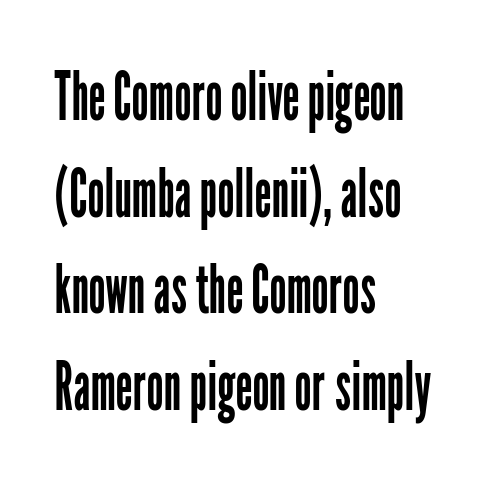
Q: Is the text bold? A: No.
Q: Is the text italic (slanted)? A: No, it is upright.
Q: Is the typeface a serif or a sans-serif typeface? A: Sans-serif.
Q: Is the text underlined? A: No.
Q: How is the paragraph aligned? A: Left-aligned.
Q: Is the spacing between letters normal or unusually wide? A: Normal.
Q: Is the spacing between lines tight, normal or loose? A: Normal.
Q: Width (condensed, normal, or wide)? A: Condensed.
Q: Stroke contrast? A: Low.
Q: x-height? A: Medium.
Q: Monospaced? A: No.
